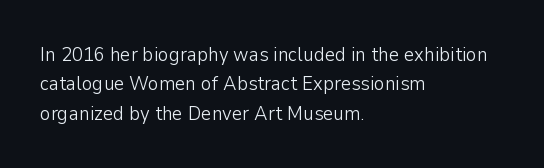
{"italic": "no", "bold": "no", "underline": "no", "align": "left", "line_spacing": "normal", "line_spacing_ratio": 1.47, "letter_spacing": "normal", "letter_spacing_em": 0.0, "glyph_px": 20}
